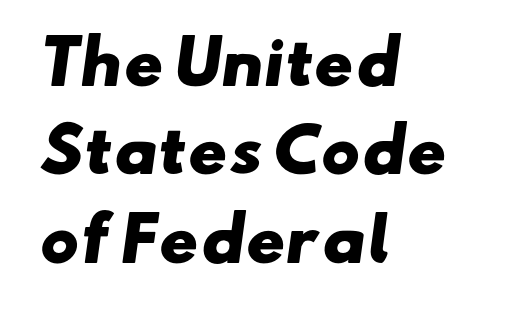
Look at the tracking — it's just the regular setting, nothing added. Looks like regular typesetting: each glyph gets only the width it needs. The words here are not underlined. Heft: maximum for text — a bold. The rendering shows plain stroke endings on the letterforms — a sans-serif design.
